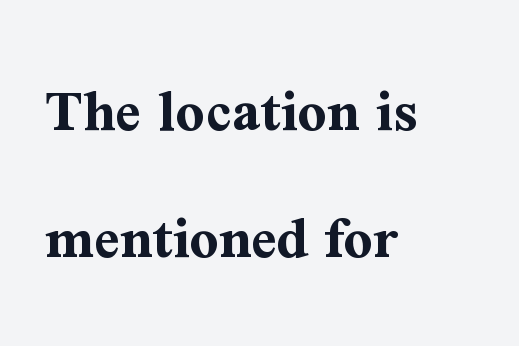
{"serif": "yes", "italic": "no", "bold": "yes", "weight": "bold", "width": "normal", "stroke_contrast": "medium", "x_height": "medium", "monospaced": "no", "underline": "no", "align": "left", "line_spacing": "loose", "line_spacing_ratio": 2.01, "letter_spacing": "normal", "letter_spacing_em": 0.0, "glyph_px": 63}
